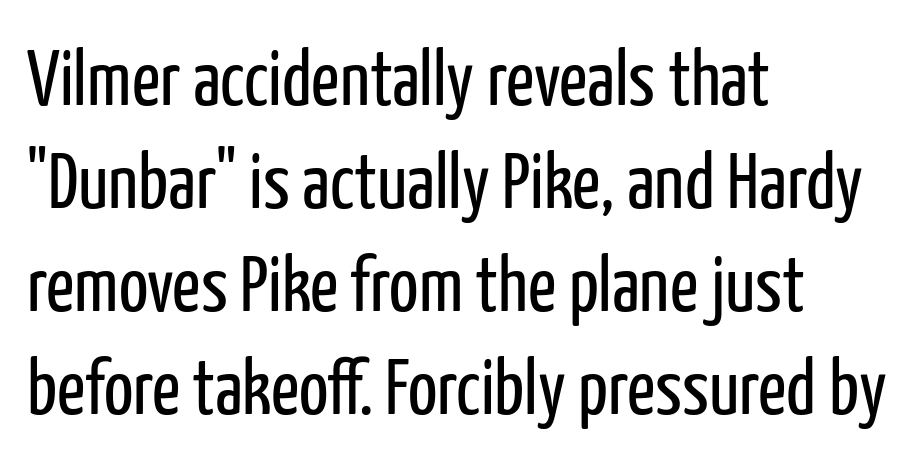
Unlike italic type, these characters show no tilt at all. The block of text has a typical density, with ordinary space between rows. The text block is weighted toward the left margin, trailing off unevenly rightward. This sample has the flowing, uneven cadence of proportional lettering.
